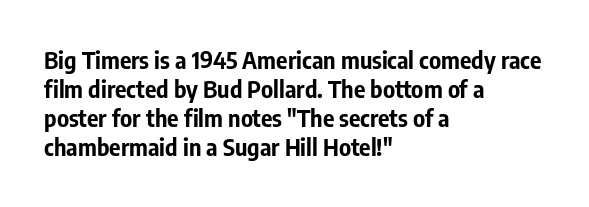
Bold? Absolutely — the strokes are thick and heavy. These lines are set flush left with a ragged right edge. Each row of text sits above clean, open space. There is no visible air inserted between adjacent glyphs. The type sits square on the baseline with zero lean.
